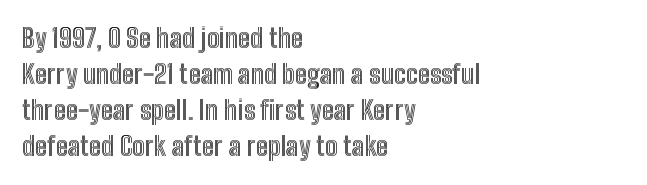
Q: Is the text italic (slanted)? A: No, it is upright.
Q: Is the text underlined? A: No.
Q: How is the paragraph aligned? A: Left-aligned.
Q: Is the spacing between letters normal or unusually wide? A: Normal.
Q: Is the spacing between lines tight, normal or loose? A: Normal.
